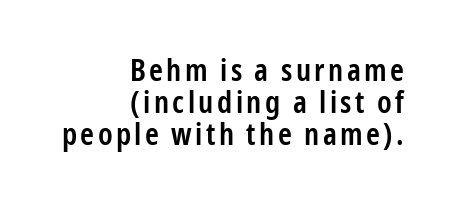
{"serif": "no", "italic": "no", "bold": "semi", "weight": "semibold", "width": "condensed", "stroke_contrast": "low", "x_height": "medium", "monospaced": "no", "underline": "no", "align": "right", "line_spacing": "tight", "line_spacing_ratio": 1.03, "glyph_px": 31}
